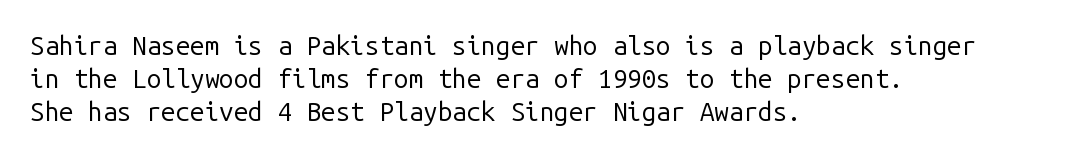
Check the space under the baseline: it is left empty. Posture: upright roman. Is the type heavy? It reads as light-to-regular instead. One-word summary of the alignment: left. The line-height multiplier appears to be the usual default.
